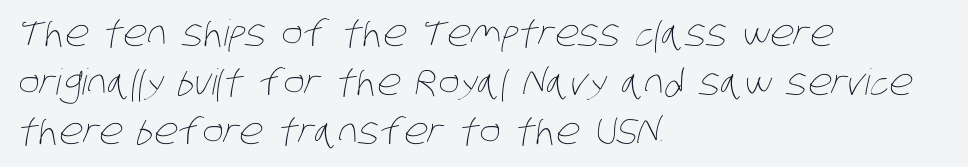
Q: Is the text bold? A: No.
Q: Is the text underlined? A: No.
Q: How is the paragraph aligned? A: Left-aligned.
Q: Is the spacing between letters normal or unusually wide? A: Normal.
Q: Is the spacing between lines tight, normal or loose? A: Normal.
Q: Width (condensed, normal, or wide)? A: Condensed.
Q: Stroke contrast? A: Low.
Q: x-height? A: Large.
Q: Monospaced? A: No.
